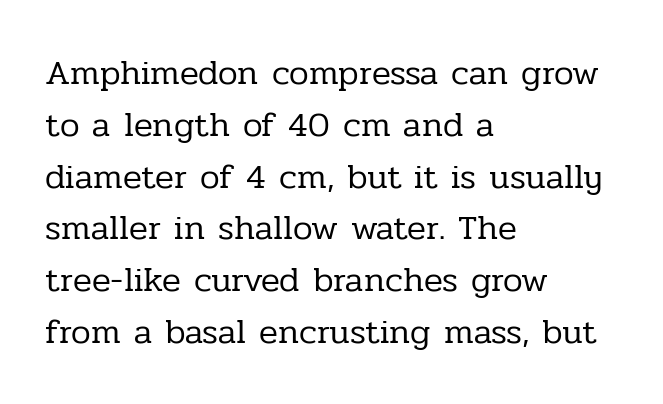
Q: Is the text bold? A: No.
Q: Is the text italic (slanted)? A: No, it is upright.
Q: Is the typeface a serif or a sans-serif typeface? A: Serif.
Q: Is the text underlined? A: No.
Q: How is the paragraph aligned? A: Left-aligned.
Q: Is the spacing between letters normal or unusually wide? A: Normal.
Q: Is the spacing between lines tight, normal or loose? A: Normal.
Q: Width (condensed, normal, or wide)? A: Normal.
Q: Stroke contrast? A: Low.
Q: x-height? A: Medium.
Q: Monospaced? A: No.
